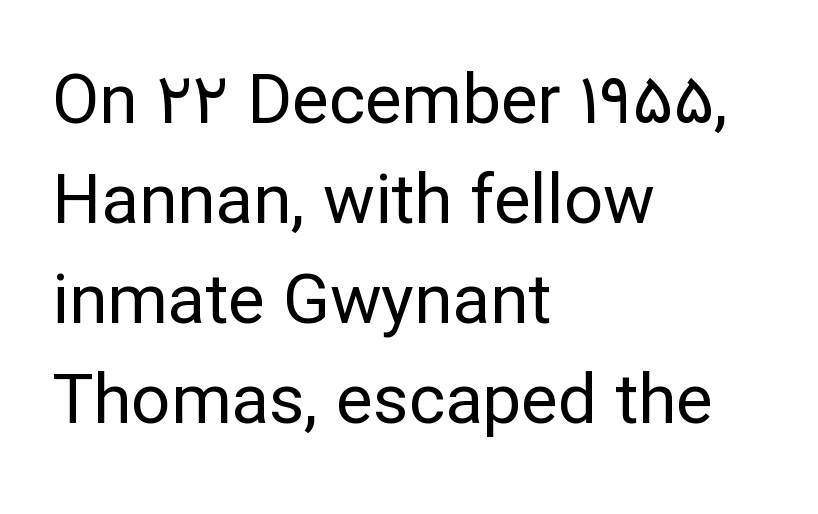
{"serif": "no", "italic": "no", "bold": "no", "weight": "regular", "width": "normal", "stroke_contrast": "low", "x_height": "medium", "monospaced": "no", "underline": "no", "align": "left", "line_spacing": "normal", "line_spacing_ratio": 1.45, "letter_spacing": "normal", "letter_spacing_em": 0.0, "glyph_px": 69}
